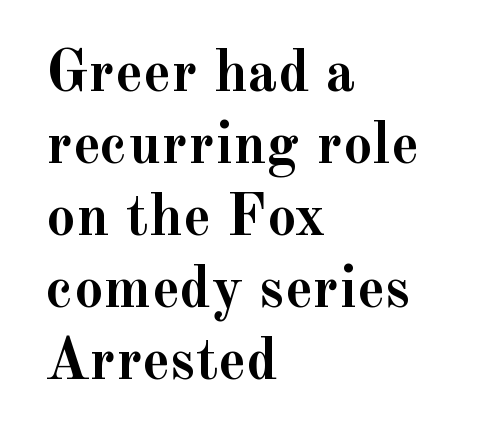
{"serif": "yes", "italic": "no", "bold": "yes", "weight": "semibold", "width": "normal", "x_height": "small", "monospaced": "no", "underline": "no", "align": "left", "line_spacing_ratio": 1.22, "letter_spacing": "normal", "letter_spacing_em": 0.0, "glyph_px": 59}
